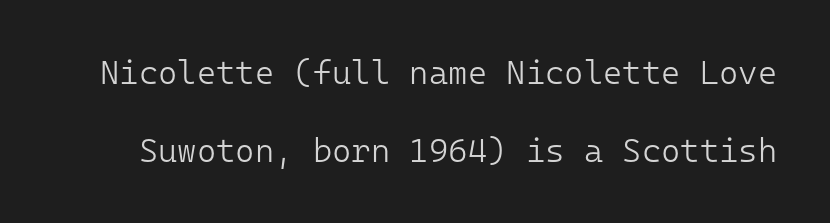
{"serif": "no", "italic": "no", "bold": "no", "weight": "light", "width": "normal", "stroke_contrast": "low", "x_height": "medium", "monospaced": "yes", "underline": "no", "line_spacing": "loose", "line_spacing_ratio": 2.35, "letter_spacing": "normal", "letter_spacing_em": 0.0, "glyph_px": 33}
